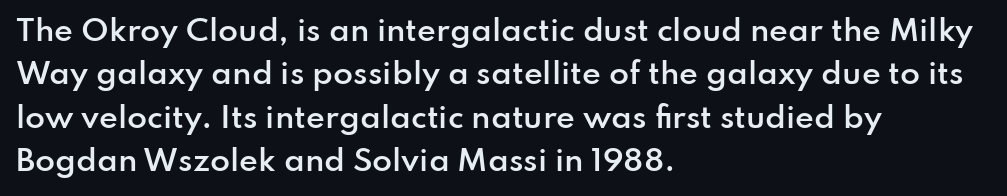
The image shows 29 px semibold sans-serif type, upright; set left-aligned, normal line spacing (1.5x), normal letter spacing, not underlined; low stroke contrast and a small x-height.
